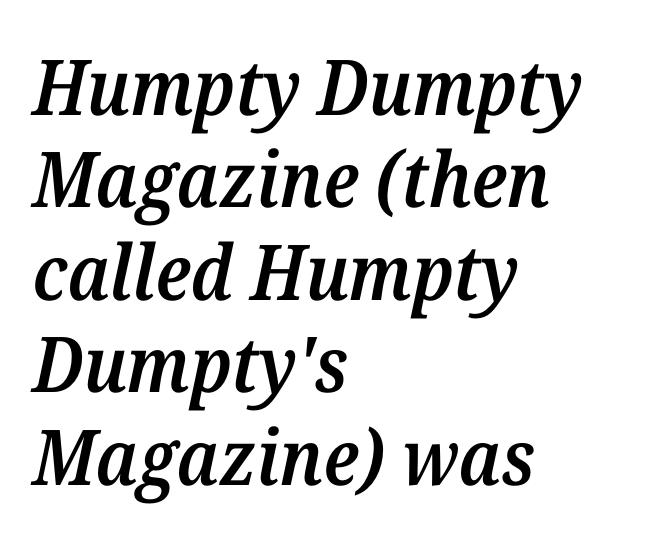
Examine the stroke ends and you'll spot serifs. Decoration check: the copy has no underline. This sample is left-justified, so line endings fall wherever the words run out. This sample has the flowing, uneven cadence of proportional lettering.
